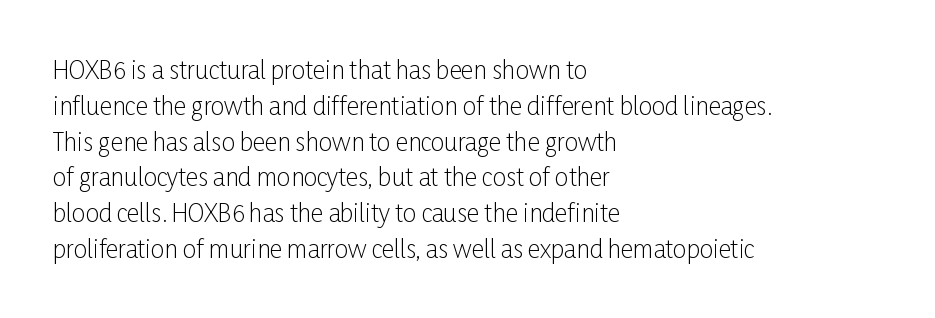
The image shows 24 px text type, upright; set left-aligned, normal line spacing (1.49x), normal letter spacing, not underlined.
